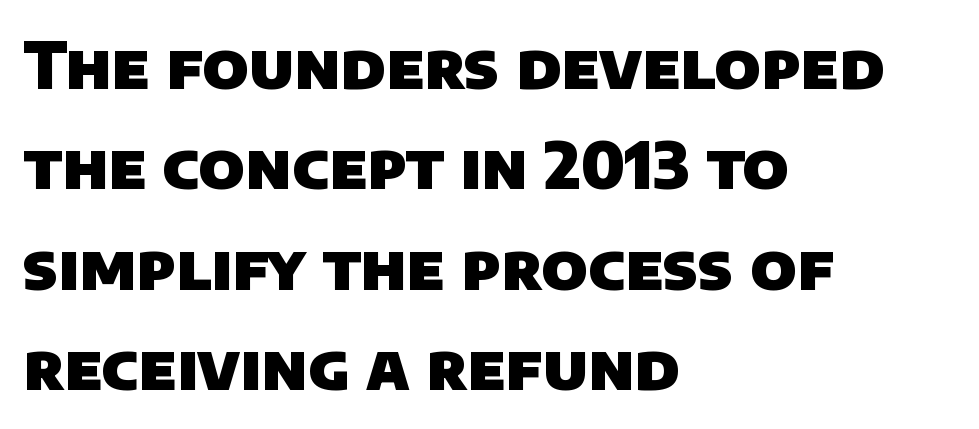
Q: Is the text bold? A: Yes.
Q: Is the typeface a serif or a sans-serif typeface? A: Sans-serif.
Q: Is the text underlined? A: No.
Q: How is the paragraph aligned? A: Left-aligned.
Q: Is the spacing between letters normal or unusually wide? A: Normal.
Q: Is the spacing between lines tight, normal or loose? A: Normal.
Q: Width (condensed, normal, or wide)? A: Normal.
Q: Stroke contrast? A: Low.
Q: x-height? A: Large.
Q: Monospaced? A: No.
